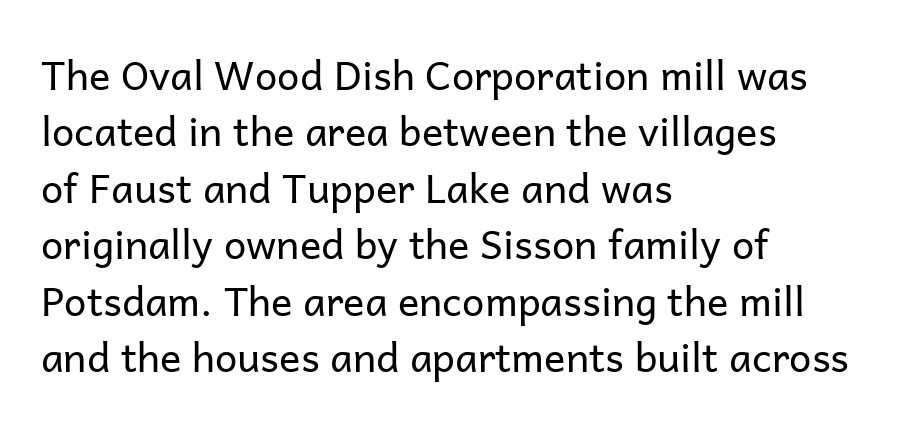
Q: Is the text bold? A: No.
Q: Is the text italic (slanted)? A: No, it is upright.
Q: Is the typeface a serif or a sans-serif typeface? A: Sans-serif.
Q: Is the text underlined? A: No.
Q: How is the paragraph aligned? A: Left-aligned.
Q: Is the spacing between letters normal or unusually wide? A: Normal.
Q: Is the spacing between lines tight, normal or loose? A: Normal.
Q: Width (condensed, normal, or wide)? A: Normal.
Q: Stroke contrast? A: Low.
Q: x-height? A: Medium.
Q: Monospaced? A: No.
